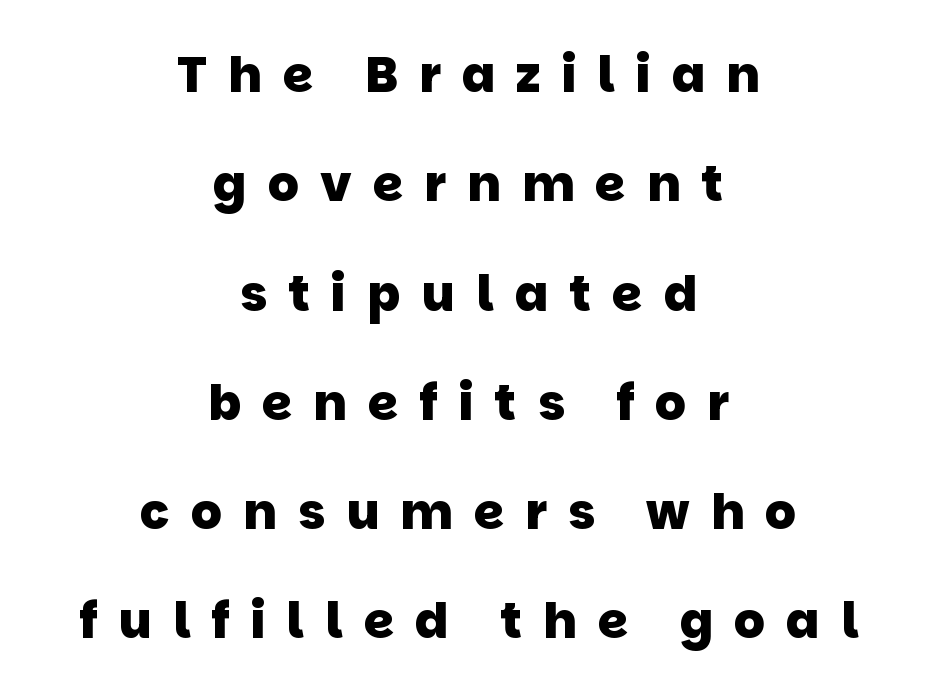
What stands out about the letter spacing? Its width — letters are far apart. Clear beneath every line of the passage. Think of a printed novel: that variable character pitch is what you see here. Line starts and ends both wander, symmetrically. Grotesque or geometric, the face here clearly has no serifs.
